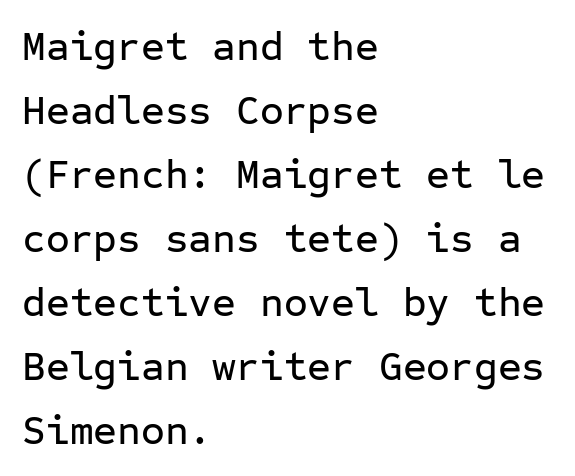
The image shows 41 px sans-serif type, upright, monospaced; set left-aligned, normal line spacing (1.56x), normal letter spacing, not underlined; low stroke contrast and a medium x-height.
